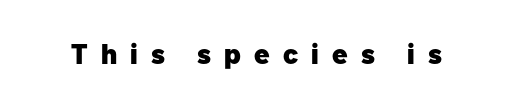
{"serif": "no", "italic": "no", "bold": "yes", "weight": "heavy", "width": "normal", "stroke_contrast": "low", "x_height": "medium", "monospaced": "no", "underline": "no", "letter_spacing": "wide", "letter_spacing_em": 0.47, "glyph_px": 28}
